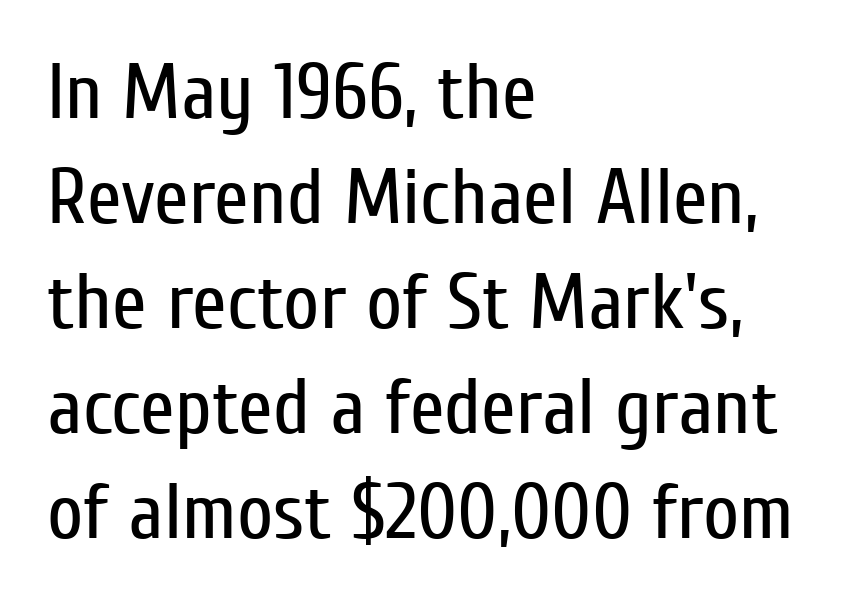
The image shows 79 px regular-weight, condensed sans-serif type, upright; set left-aligned, normal line spacing (1.33x), normal letter spacing, not underlined; low stroke contrast and a medium x-height.
